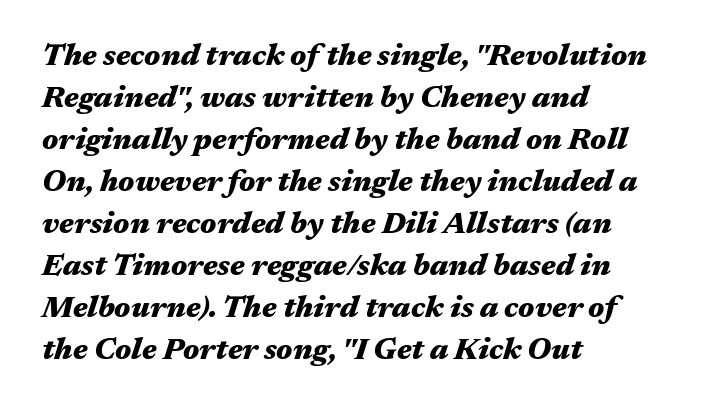
Unmarked baselines from the first word to the last. In terms of weight, the rendering is a true, heavy bold. Tall strokes in this sample are angled rather than plumb. Reading down the block, your eye returns to a fixed left position each line.
